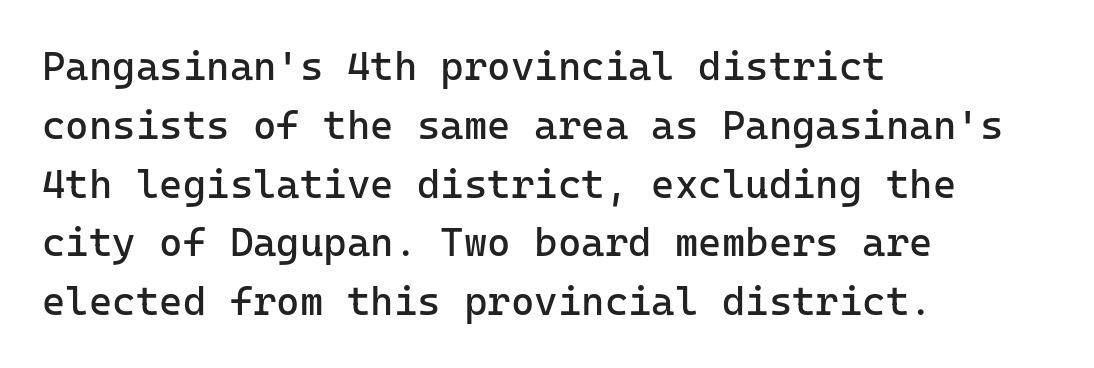
{"serif": "no", "italic": "no", "bold": "no", "weight": "regular", "width": "normal", "stroke_contrast": "low", "x_height": "medium", "underline": "no", "align": "left", "line_spacing": "normal", "line_spacing_ratio": 1.47, "letter_spacing": "normal", "letter_spacing_em": 0.0, "glyph_px": 40}
